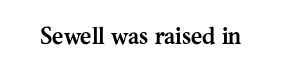
The image shows 24 px bold type, upright; set normal letter spacing, not underlined.
